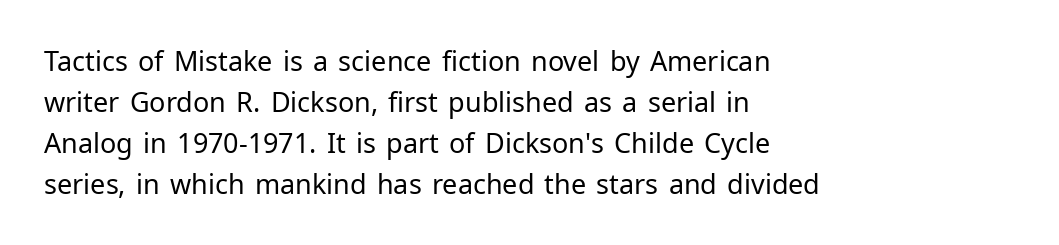
{"italic": "no", "bold": "no", "underline": "no", "align": "left", "line_spacing": "normal", "line_spacing_ratio": 1.52, "letter_spacing": "normal", "letter_spacing_em": 0.0, "glyph_px": 27}
